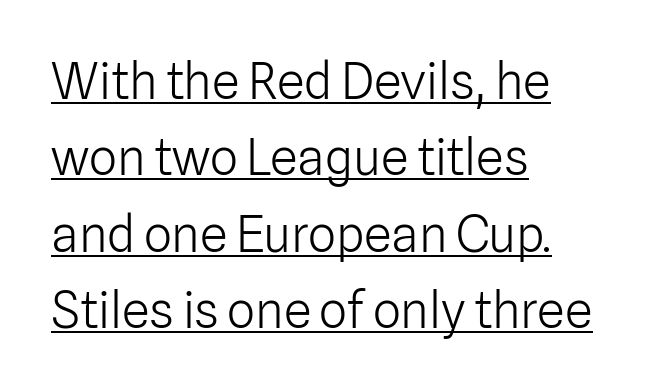
The typesetter chose a ragged-right arrangement here. The letters advance in unequal steps, a hallmark of proportional type. Somebody hit Ctrl+U on this one — the words are underlined. The font family rendered here belongs to the sans-serif group.
